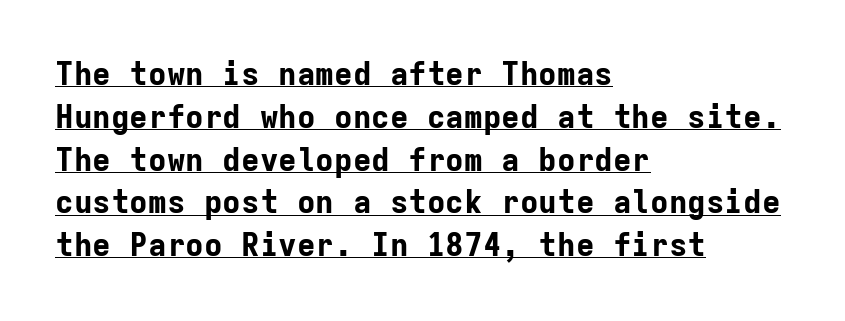
Quick note: not italic, upright. Words appear dense and cohesive because spacing is normal. This block has exactly the height ordinary leading produces. Each letter's strokes conclude bluntly, with no projecting serifs.
